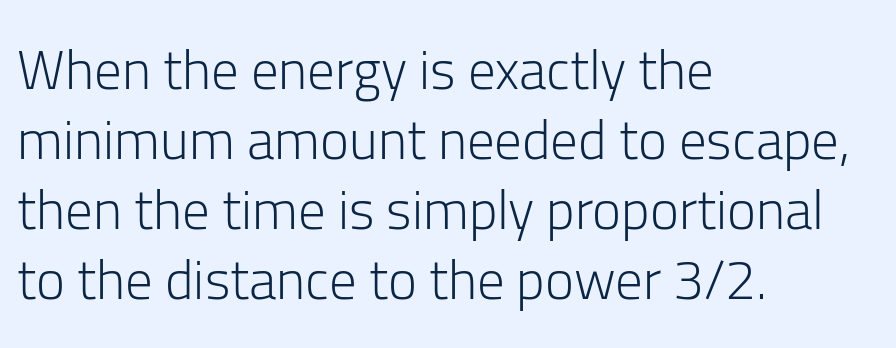
Anything drawn beneath the words? Only blank space. The type is set solid horizontally, with unmodified tracking. Notice how the passage keeps a crisp vertical edge on the left only. Style check: upright.
